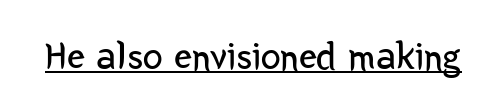
Honestly, the letter spacing is just normal — you wouldn't notice it. Somebody hit Ctrl+U on this one — the words are underlined. Character widths vary here, with narrow letters taking less room than wide ones. Weight: regular or lighter.
